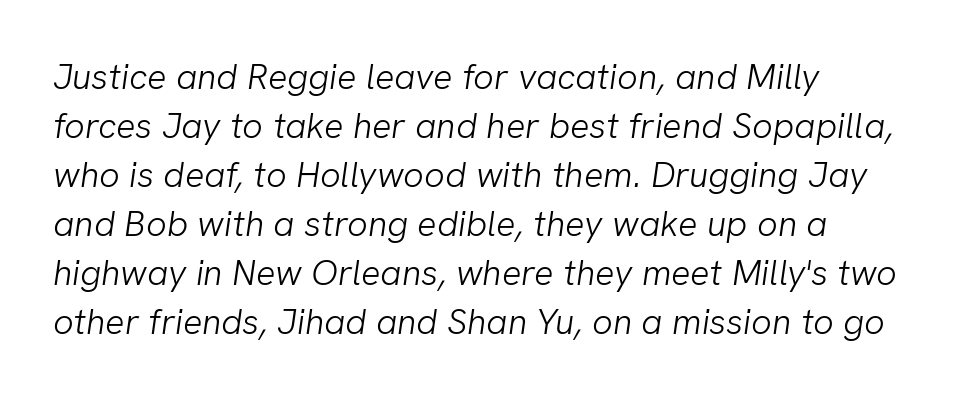
Q: Is the text bold? A: No.
Q: Is the typeface a serif or a sans-serif typeface? A: Sans-serif.
Q: Is the text underlined? A: No.
Q: How is the paragraph aligned? A: Left-aligned.
Q: Is the spacing between letters normal or unusually wide? A: Normal.
Q: Is the spacing between lines tight, normal or loose? A: Normal.
Q: Width (condensed, normal, or wide)? A: Normal.
Q: Stroke contrast? A: Low.
Q: x-height? A: Medium.
Q: Monospaced? A: No.
